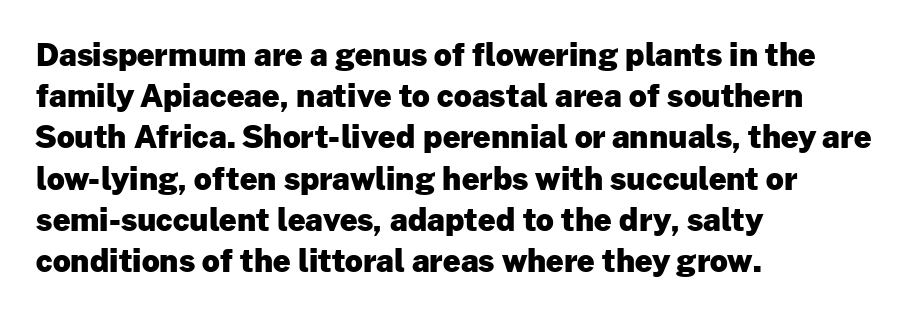
The image shows 31 px heavy sans-serif type, upright; set left-aligned, normal line spacing (1.33x), normal letter spacing, not underlined; low stroke contrast and a medium x-height.
